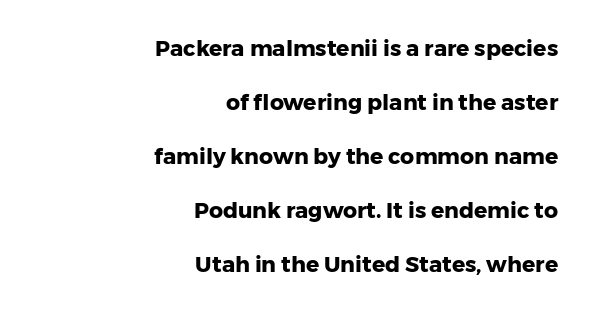
Each line ends at the same right margin while the left side varies. Weight check: bold — yes, fully. Short note: letters normally spaced. Line spacing here is loose.
